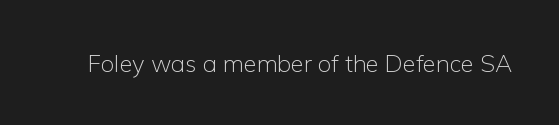
The image shows 24 px text type, upright; set normal letter spacing, not underlined.
